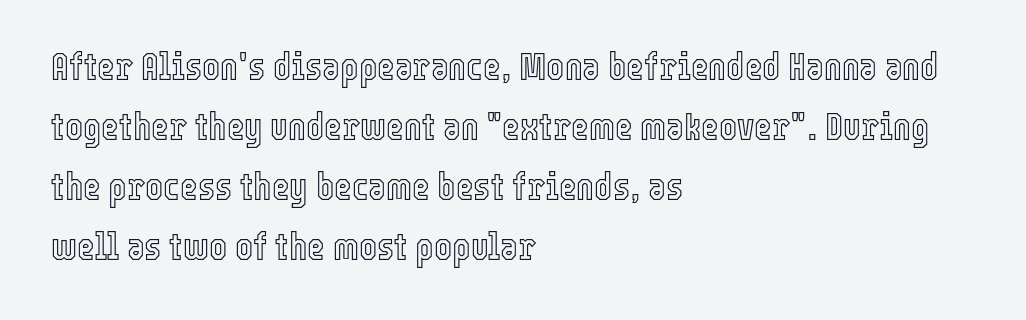
Q: Is the text italic (slanted)? A: No, it is upright.
Q: Is the text underlined? A: No.
Q: How is the paragraph aligned? A: Left-aligned.
Q: Is the spacing between letters normal or unusually wide? A: Normal.
Q: Is the spacing between lines tight, normal or loose? A: Normal.
Q: Width (condensed, normal, or wide)? A: Condensed.
Q: x-height? A: Medium.
Q: Monospaced? A: No.
